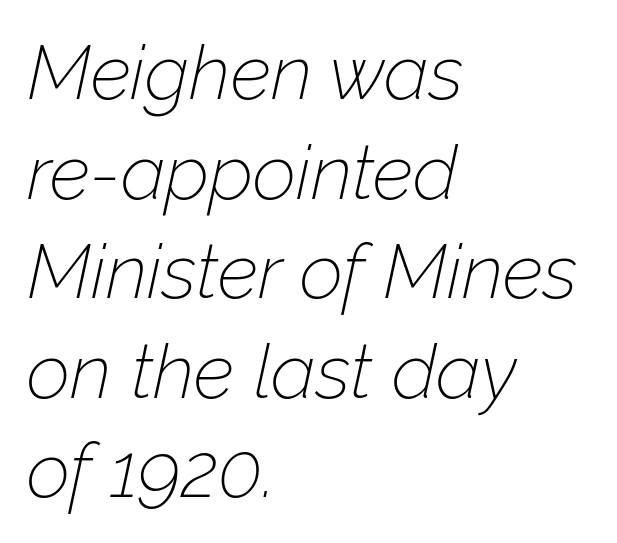
The image shows 76 px thin type, italic (leaning right); set left-aligned, normal line spacing (1.31x), normal letter spacing, not underlined; low stroke contrast and a medium x-height.
